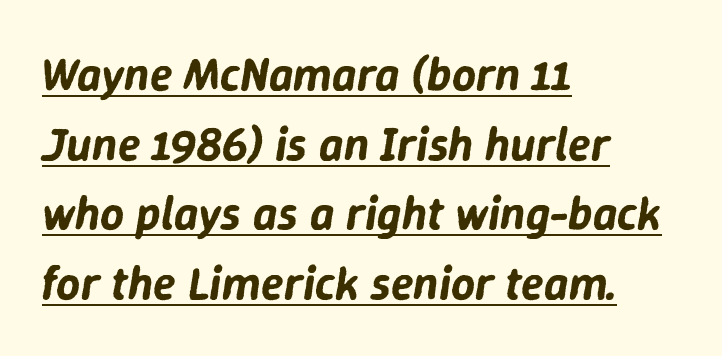
Q: Is the text italic (slanted)? A: Yes, it leans right by about 9 degrees.
Q: Is the text underlined? A: Yes.
Q: How is the paragraph aligned? A: Left-aligned.
Q: Is the spacing between letters normal or unusually wide? A: Normal.
Q: Is the spacing between lines tight, normal or loose? A: Normal.
Q: Width (condensed, normal, or wide)? A: Normal.
Q: Stroke contrast? A: Low.
Q: x-height? A: Medium.
Q: Monospaced? A: No.
